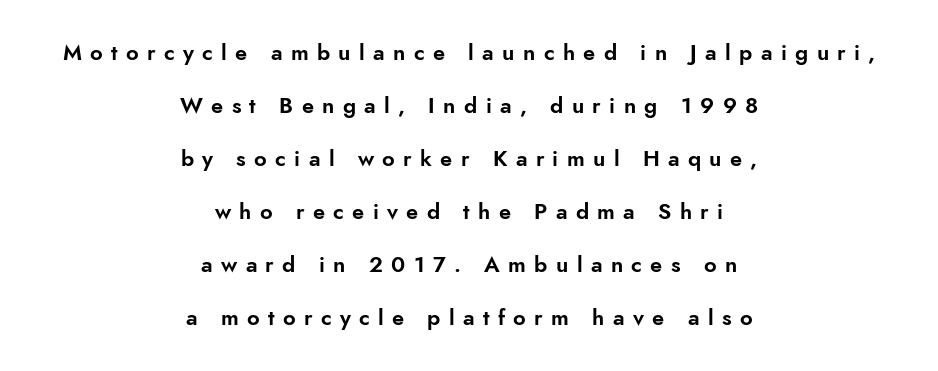
This sample is center-justified, so both line endings float freely. If you measured baseline to baseline, you'd find a long distance. You could only call the tracking loose — the letters float apart. Unlike italic type, these characters show no tilt at all. Rule under the text: the space is simply empty.
